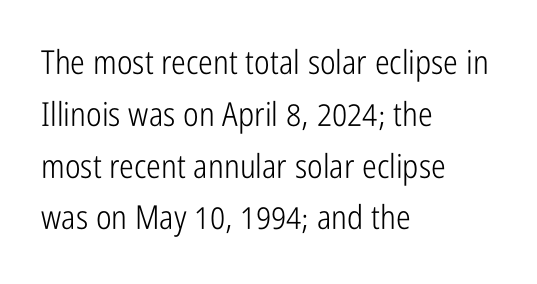
Q: Is the text bold? A: No.
Q: Is the text italic (slanted)? A: No, it is upright.
Q: Is the typeface a serif or a sans-serif typeface? A: Sans-serif.
Q: Is the text underlined? A: No.
Q: How is the paragraph aligned? A: Left-aligned.
Q: Is the spacing between letters normal or unusually wide? A: Normal.
Q: Is the spacing between lines tight, normal or loose? A: Normal.
Q: Width (condensed, normal, or wide)? A: Condensed.
Q: Stroke contrast? A: Low.
Q: x-height? A: Medium.
Q: Monospaced? A: No.
